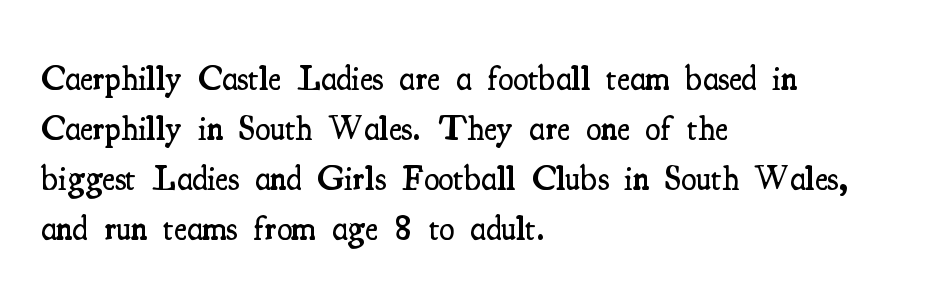
What stands out about the letter spacing? Nothing — it is the standard amount. Strokes here are thickened, but only to semibold level. Characters remain perfectly vertical along every line. Regarding serifs, this sample has them. Whoever set this chose a conventional vertical rhythm. Visually the block forms a straight wall on the left and a jagged coastline on the right.
